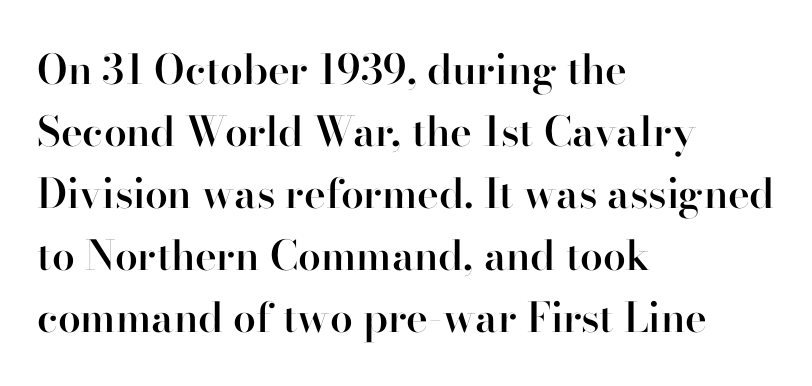
Q: Is the text bold? A: Semi-bold.
Q: Is the text italic (slanted)? A: No, it is upright.
Q: Is the typeface a serif or a sans-serif typeface? A: Serif.
Q: Is the text underlined? A: No.
Q: How is the paragraph aligned? A: Left-aligned.
Q: Is the spacing between letters normal or unusually wide? A: Normal.
Q: Is the spacing between lines tight, normal or loose? A: Normal.
Q: Width (condensed, normal, or wide)? A: Normal.
Q: Stroke contrast? A: High.
Q: x-height? A: Small.
Q: Monospaced? A: No.
